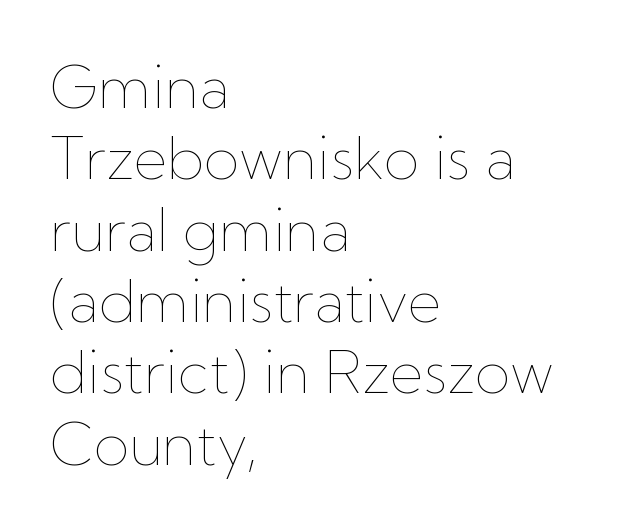
Q: Is the text bold? A: No.
Q: Is the text italic (slanted)? A: No, it is upright.
Q: Is the text underlined? A: No.
Q: How is the paragraph aligned? A: Left-aligned.
Q: Is the spacing between letters normal or unusually wide? A: Normal.
Q: Width (condensed, normal, or wide)? A: Normal.
Q: Stroke contrast? A: Low.
Q: x-height? A: Medium.
Q: Monospaced? A: No.
